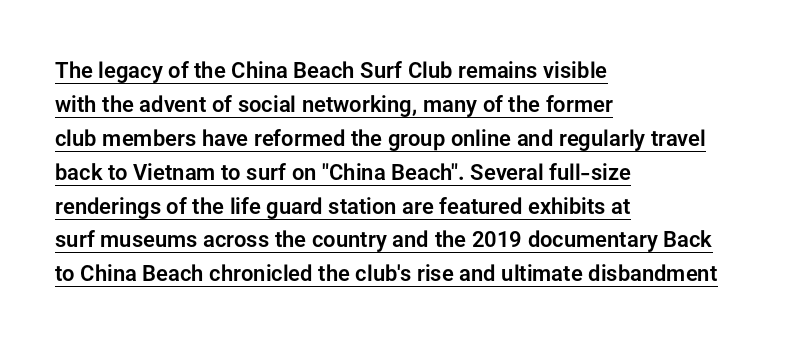
Every row of glyphs begins at an identical x-position on the left. Posture: straight, roman, zero tilt. Honestly, the row spacing looks completely unremarkable. A rule runs beneath these lines of type.
